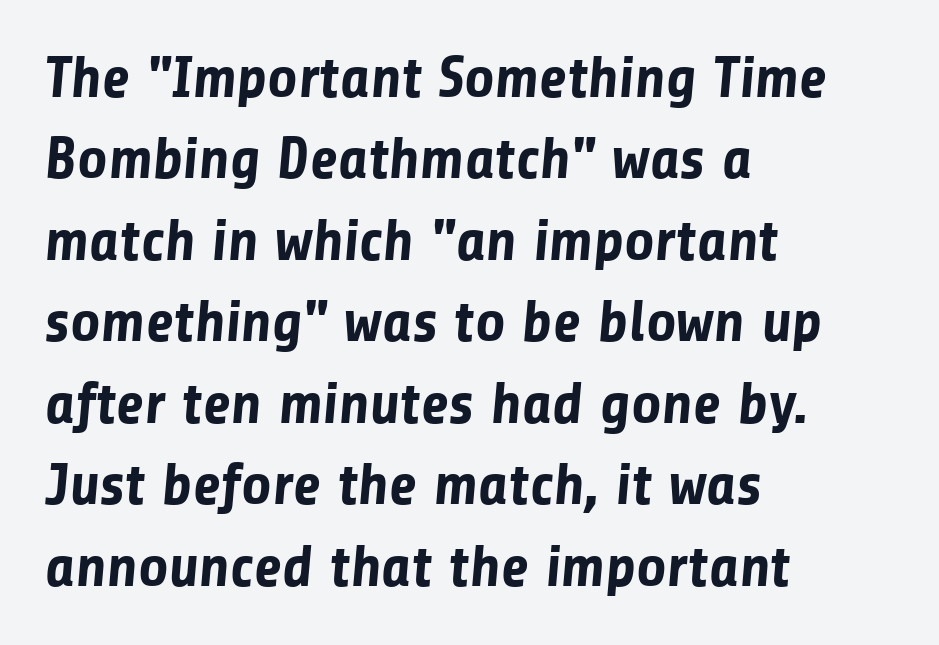
The image shows 59 px bold sans-serif type; set left-aligned, normal line spacing (1.38x), normal letter spacing, not underlined; low stroke contrast and a medium x-height.
